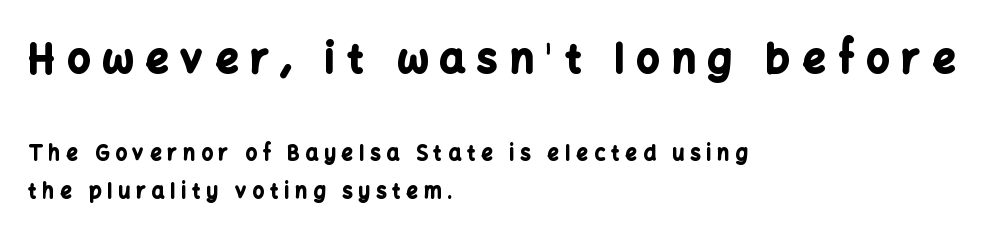
The image shows 40 px bold sans-serif type, upright; set left-aligned, loose line spacing (1.92x), unusually wide letter spacing (+0.31 em), not underlined; the first (top) block is 2.0x larger; low stroke contrast and a medium x-height.
